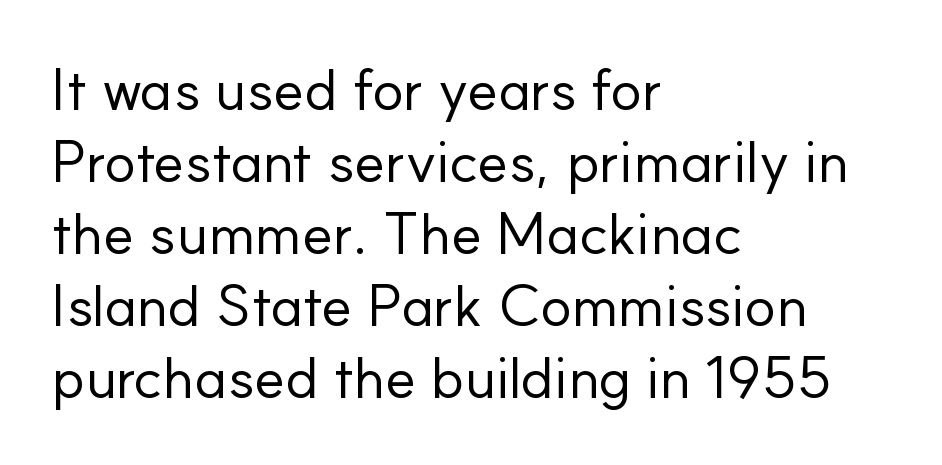
The image shows 59 px regular-weight sans-serif type, upright; set left-aligned, line spacing 1.22x, normal letter spacing, not underlined; low stroke contrast and a small x-height.
